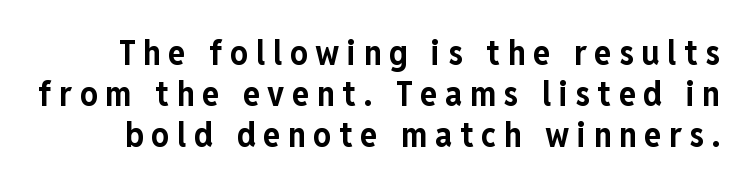
{"serif": "no", "italic": "no", "bold": "yes", "weight": "bold", "width": "condensed", "stroke_contrast": "low", "x_height": "medium", "monospaced": "no", "underline": "no", "line_spacing_ratio": 1.17, "letter_spacing": "wide", "letter_spacing_em": 0.22, "glyph_px": 35}
